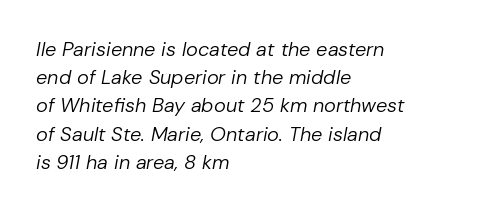
{"italic": "yes", "lean": "right", "slant_degrees": 10, "bold": "no", "underline": "no", "align": "left", "line_spacing": "normal", "line_spacing_ratio": 1.41, "letter_spacing": "normal", "letter_spacing_em": 0.0, "glyph_px": 20}
